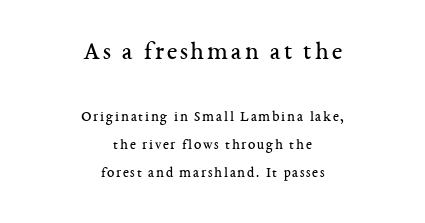
Q: Is the text bold? A: No.
Q: Is the text italic (slanted)? A: No, it is upright.
Q: Is the text underlined? A: No.
Q: How is the paragraph aligned? A: Centered.
Q: Which block of text is set in a larger size, the first (top) or the second (bottom)? A: The first (top) one.
